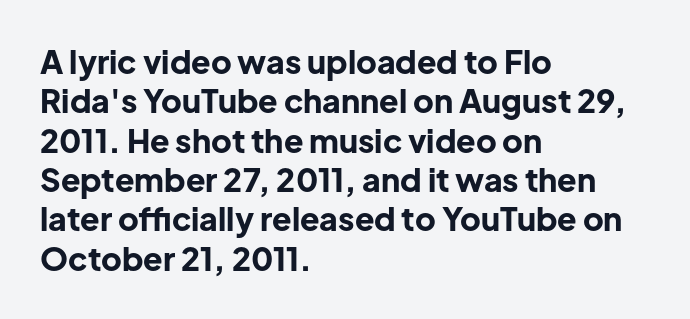
{"serif": "no", "italic": "no", "bold": "yes", "weight": "bold", "width": "normal", "stroke_contrast": "low", "x_height": "medium", "monospaced": "no", "underline": "no", "align": "left", "line_spacing_ratio": 1.23, "letter_spacing": "normal", "letter_spacing_em": 0.0, "glyph_px": 32}
